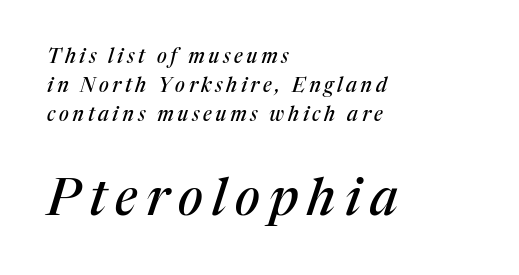
Quick note: italic. What's the leading like? Ordinary, nothing unusual. The rendering shows small feet on the letterforms — a serif design. Letters rest on an invisible, unmarked baseline. Leftover space on each line is placed entirely after the last word. Varying glyph widths throughout — classic text-font behaviour.
